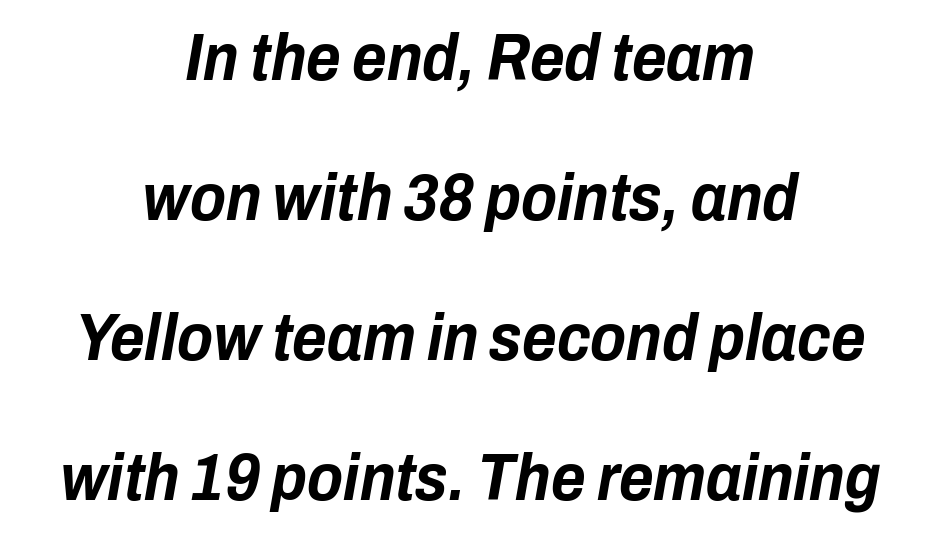
Nobody drew a line under any word here. Each letter keeps its own natural width here, so spacing adapts to shape. Vertical spacing — loose. Caption: standard tracking, unaltered. You'd pick this weight for a headline — it's a proper bold.
